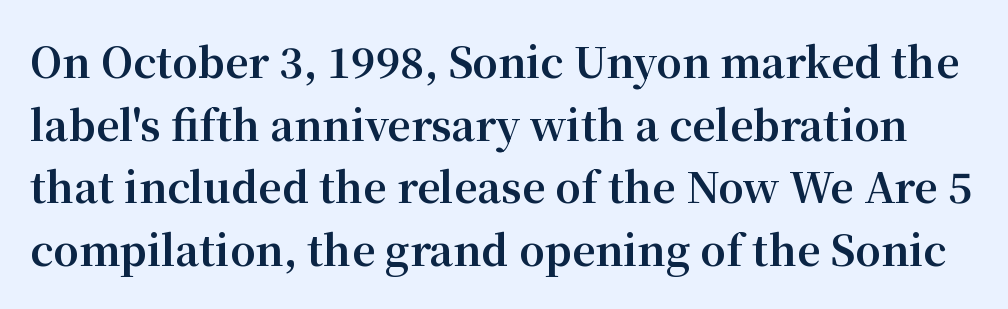
Q: Is the text bold? A: Yes.
Q: Is the text italic (slanted)? A: No, it is upright.
Q: Is the typeface a serif or a sans-serif typeface? A: Serif.
Q: Is the text underlined? A: No.
Q: Is the spacing between letters normal or unusually wide? A: Normal.
Q: Is the spacing between lines tight, normal or loose? A: Normal.
Q: Width (condensed, normal, or wide)? A: Normal.
Q: Stroke contrast? A: Medium.
Q: x-height? A: Medium.
Q: Monospaced? A: No.
